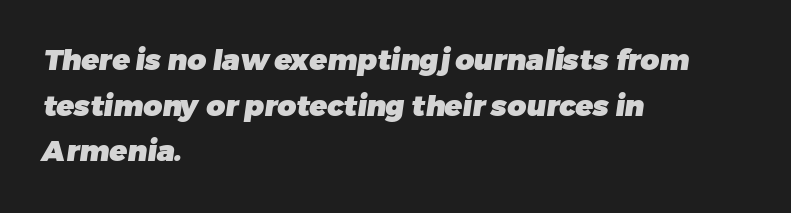
Q: Is the text bold? A: Yes.
Q: Is the typeface a serif or a sans-serif typeface? A: Sans-serif.
Q: Is the text underlined? A: No.
Q: How is the paragraph aligned? A: Left-aligned.
Q: Is the spacing between letters normal or unusually wide? A: Normal.
Q: Is the spacing between lines tight, normal or loose? A: Normal.
Q: Width (condensed, normal, or wide)? A: Normal.
Q: Stroke contrast? A: Low.
Q: x-height? A: Medium.
Q: Monospaced? A: No.
